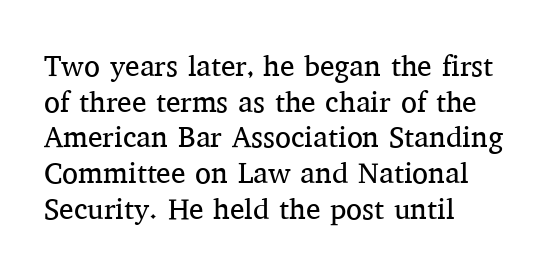
The type is set solid horizontally, with unmodified tracking. Is this a heavy cut? Hardly; it is regular or lighter. You can tell from the footed stems that serif type was used. Clear beneath every line of the passage. The paragraph has a hard left edge and a soft right edge.
